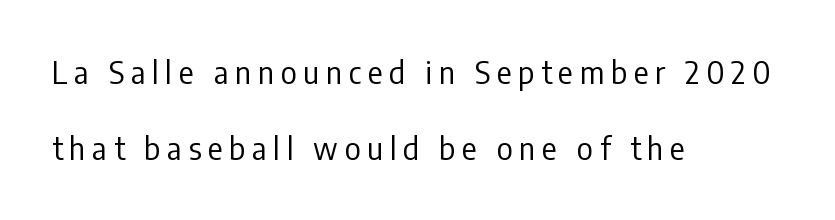
Line beginnings align vertically; line endings do not. Type without underlining. Posture: vertical. Leading is clearly above the norm, producing a sparse column.
